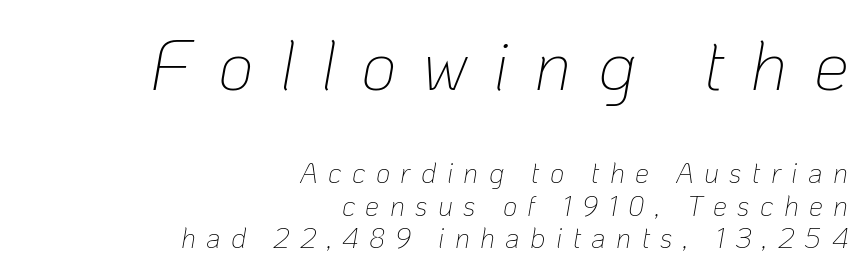
The image shows 70 px thin type, italic (leaning right); set right-aligned, line spacing 1.16x, unusually wide letter spacing (+0.37 em), not underlined; the first (top) block is 2.5x larger; low stroke contrast and a medium x-height.
